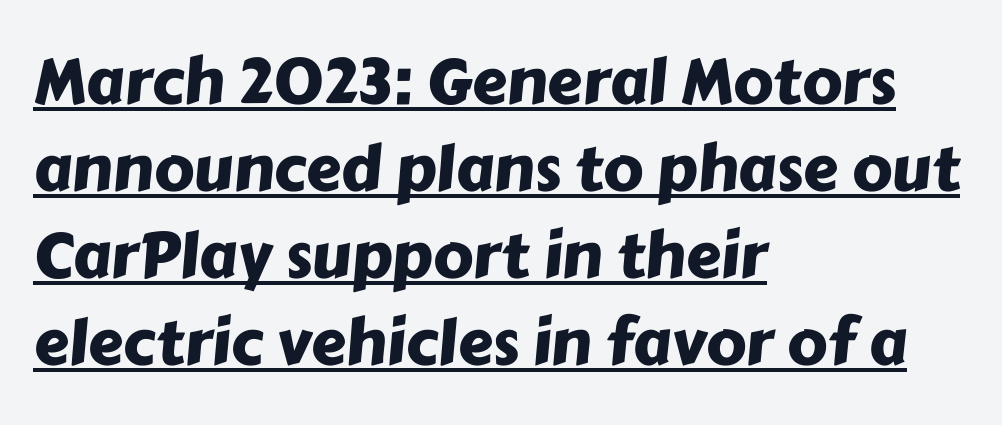
The image shows 63 px sans-serif type; set left-aligned, normal line spacing (1.38x), normal letter spacing, underlined; low stroke contrast and a medium x-height.
